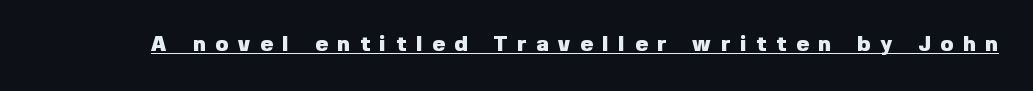
The image shows 21 px bold type, upright; set unusually wide letter spacing (+0.47 em), underlined.
